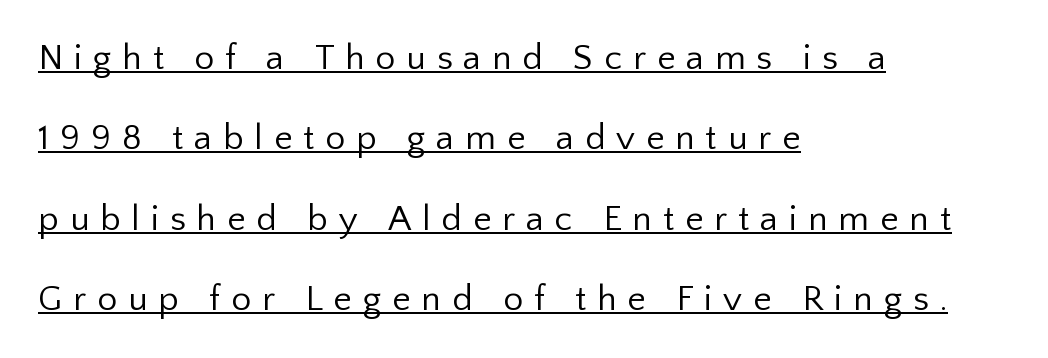
{"serif": "no", "italic": "no", "bold": "no", "weight": "regular", "width": "normal", "stroke_contrast": "low", "x_height": "medium", "monospaced": "no", "underline": "yes", "align": "left", "line_spacing": "loose", "line_spacing_ratio": 2.23, "letter_spacing": "wide", "letter_spacing_em": 0.3, "glyph_px": 36}
